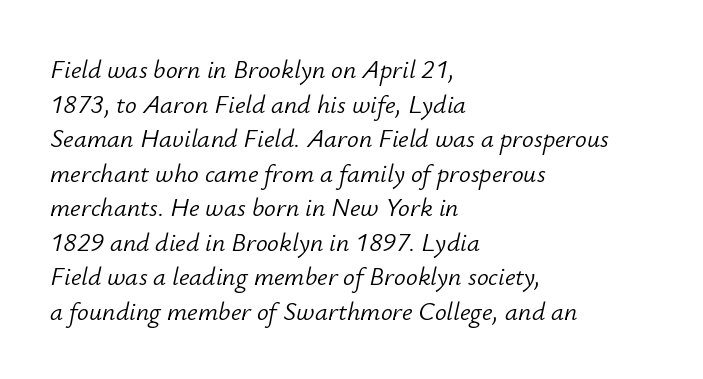
Short note: letters normally spaced. The font's italic variant was chosen for this text. These lines are set flush left with a ragged right edge. Normally led — the rows are evenly, conventionally spaced. The strip under each line holds only bare page.
